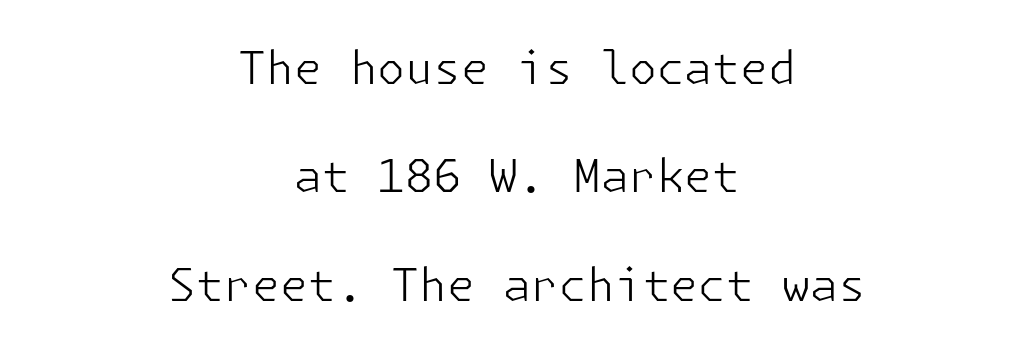
Q: Is the text bold? A: No.
Q: Is the text italic (slanted)? A: No, it is upright.
Q: Is the typeface a serif or a sans-serif typeface? A: Sans-serif.
Q: Is the text underlined? A: No.
Q: How is the paragraph aligned? A: Centered.
Q: Is the spacing between letters normal or unusually wide? A: Normal.
Q: Is the spacing between lines tight, normal or loose? A: Loose.
Q: Width (condensed, normal, or wide)? A: Normal.
Q: Stroke contrast? A: Low.
Q: x-height? A: Medium.
